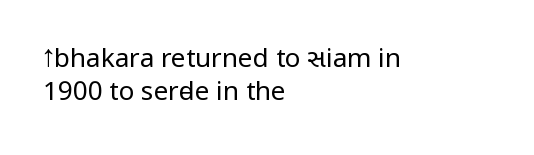
Compared with typical paragraphs, the rows here are spaced about the same. The letters stand straight up with perfectly vertical stems. Short and long lines alike share a common starting point at left. Is the stroke heavy? The answer is a plain regular-or-lighter. In terms of letterspacing, this is plain default setting. Just letters on the line, the space beneath them empty.
